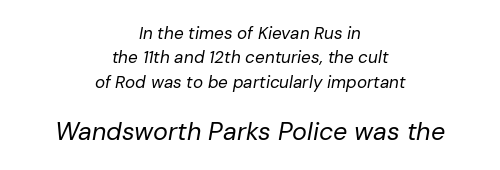
Summary of vertical rhythm: regular, with standard interline spacing. Quick note: italic. Top chunk: small. Bottom chunk: large. Standard letterfit; no display-style spreading of the glyphs. Stem width sits at or under what a default text font uses. Both edges are ragged and mirror each other, which tells us the setting is centered.
